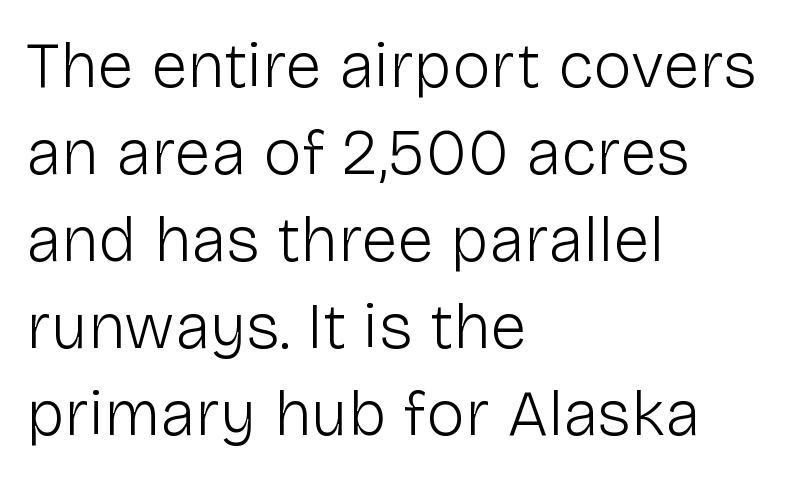
Q: Is the text bold? A: No.
Q: Is the text italic (slanted)? A: No, it is upright.
Q: Is the typeface a serif or a sans-serif typeface? A: Sans-serif.
Q: Is the text underlined? A: No.
Q: How is the paragraph aligned? A: Left-aligned.
Q: Is the spacing between letters normal or unusually wide? A: Normal.
Q: Is the spacing between lines tight, normal or loose? A: Normal.
Q: Width (condensed, normal, or wide)? A: Normal.
Q: Stroke contrast? A: Low.
Q: x-height? A: Medium.
Q: Monospaced? A: No.
